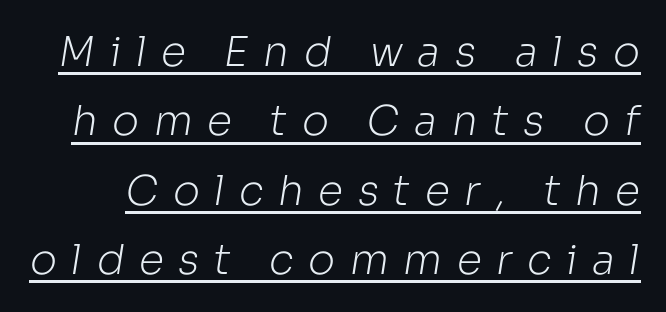
Regular leading. These lines are rendered in a variable-pitch font. Each letter's strokes conclude bluntly, with no projecting serifs. The lettering is marked with a stroke running underneath it.
